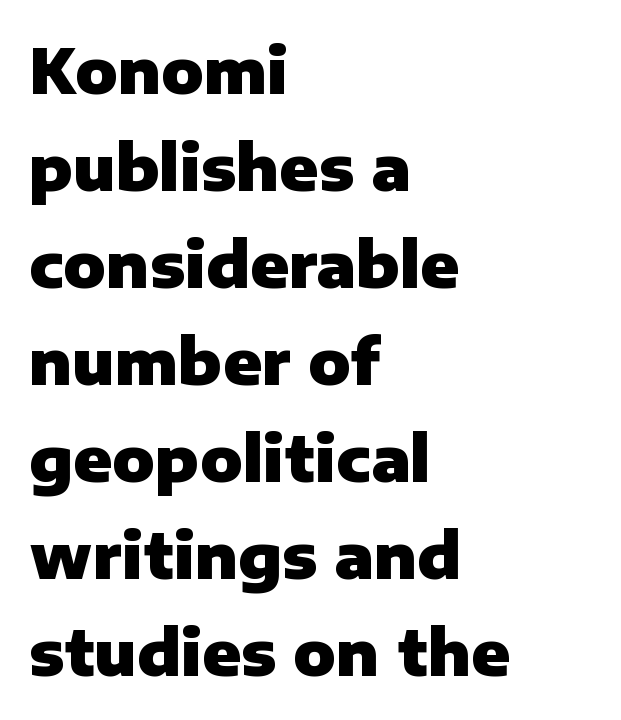
{"serif": "no", "italic": "no", "bold": "yes", "weight": "heavy", "width": "normal", "stroke_contrast": "low", "x_height": "medium", "monospaced": "no", "underline": "no", "align": "left", "line_spacing": "normal", "line_spacing_ratio": 1.54, "letter_spacing": "normal", "letter_spacing_em": 0.0, "glyph_px": 63}
